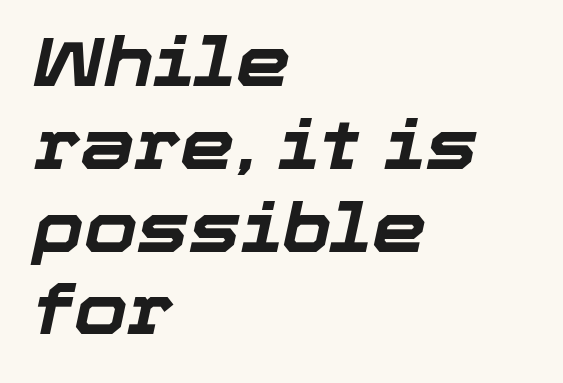
The image shows 69 px bold type, italic (leaning right); set left-aligned, line spacing 1.2x, normal letter spacing, not underlined; low stroke contrast and a medium x-height.
